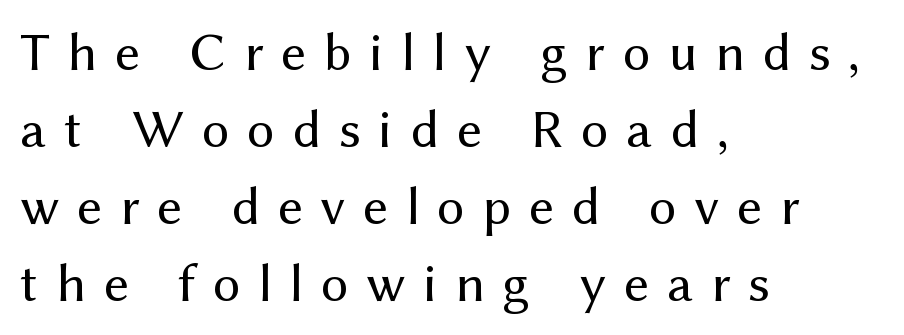
{"serif": "no", "italic": "no", "bold": "no", "weight": "regular", "width": "normal", "stroke_contrast": "medium", "x_height": "medium", "monospaced": "no", "underline": "no", "align": "left", "line_spacing": "normal", "line_spacing_ratio": 1.4, "letter_spacing": "wide", "letter_spacing_em": 0.32, "glyph_px": 55}
